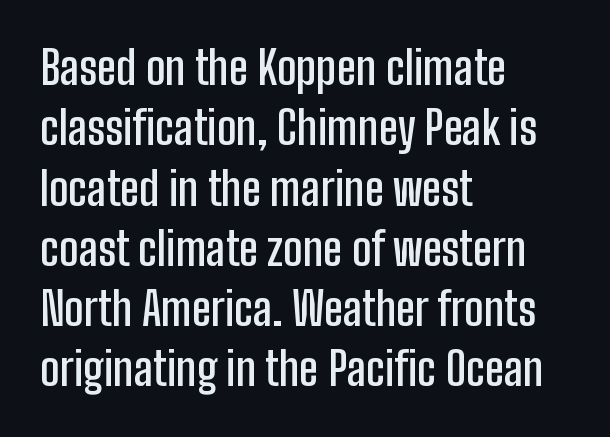
The image shows 45 px semibold, condensed sans-serif type, upright; set left-aligned, normal line spacing (1.34x), normal letter spacing, not underlined; low stroke contrast and a medium x-height.
